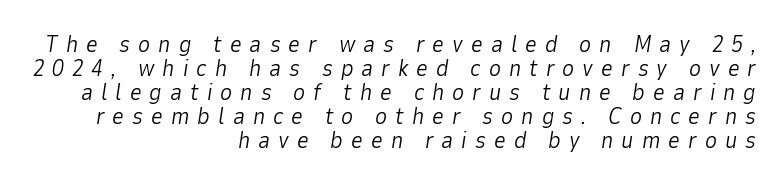
The image shows 23 px text type, italic (leaning right); set right-aligned, tight line spacing (1.04x), unusually wide letter spacing (+0.35 em), not underlined.
